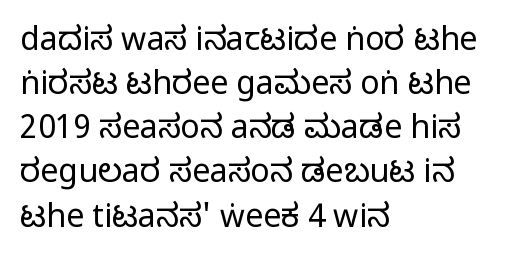
The letterforms sit shoulder to shoulder at normal distance. Bold? No — there's no thickening of the strokes. Visually the block forms a straight wall on the left and a jagged coastline on the right. The letters advance in unequal steps, a hallmark of proportional type. Descenders are the only things crossing below the line.
